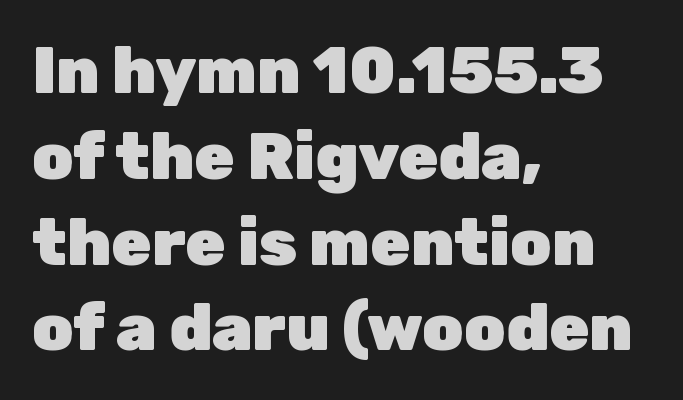
The image shows 65 px heavy sans-serif type, upright; set left-aligned, normal line spacing (1.32x), normal letter spacing, not underlined; low stroke contrast and a medium x-height.
